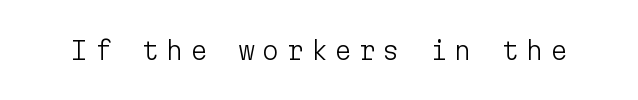
{"italic": "no", "bold": "no", "underline": "no", "letter_spacing": "wide", "letter_spacing_em": 0.26, "glyph_px": 25}
